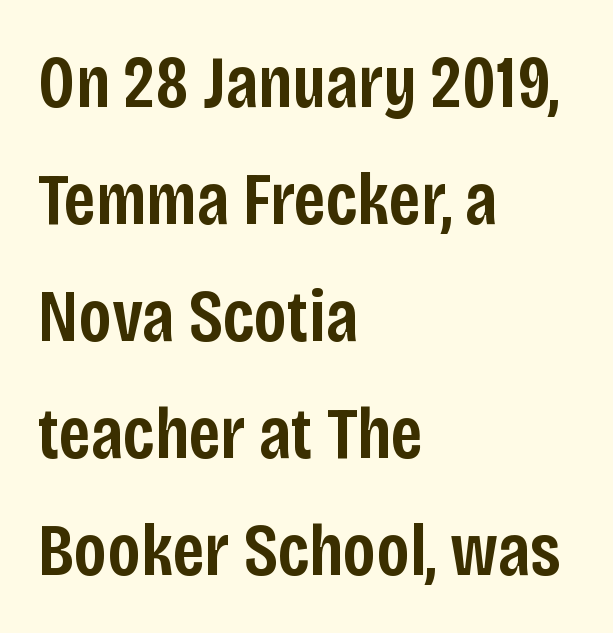
Q: Is the text bold? A: Semi-bold.
Q: Is the text italic (slanted)? A: No, it is upright.
Q: Is the typeface a serif or a sans-serif typeface? A: Sans-serif.
Q: Is the text underlined? A: No.
Q: How is the paragraph aligned? A: Left-aligned.
Q: Is the spacing between letters normal or unusually wide? A: Normal.
Q: Is the spacing between lines tight, normal or loose? A: Normal.
Q: Width (condensed, normal, or wide)? A: Condensed.
Q: Stroke contrast? A: Low.
Q: x-height? A: Large.
Q: Monospaced? A: No.
